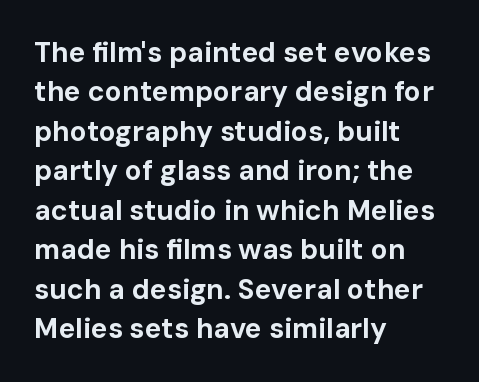
The image shows 28 px bold sans-serif type, upright; set left-aligned, normal line spacing (1.41x), normal letter spacing, not underlined; low stroke contrast and a medium x-height.
